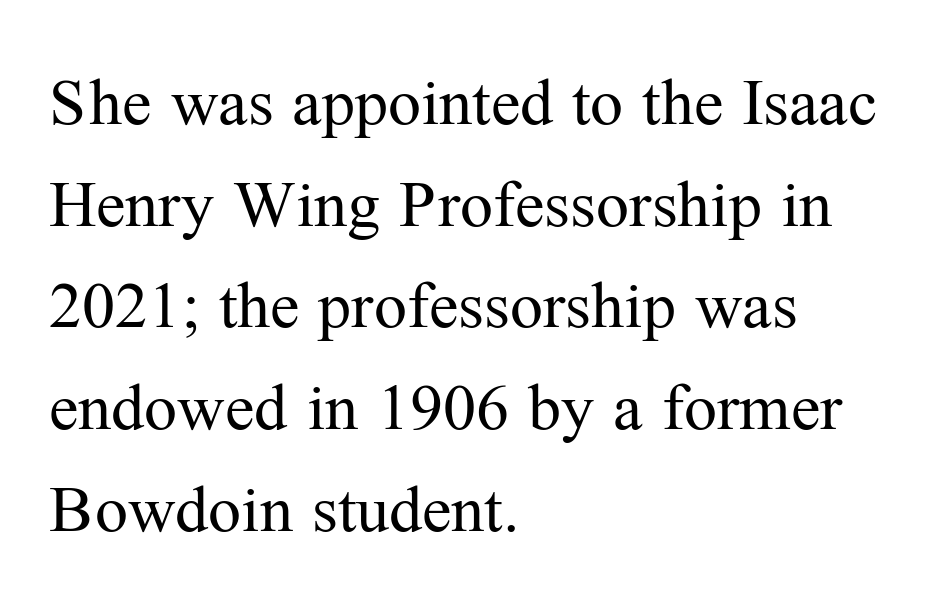
{"serif": "yes", "italic": "no", "bold": "no", "weight": "regular", "width": "normal", "stroke_contrast": "medium", "x_height": "medium", "monospaced": "no", "underline": "no", "align": "left", "line_spacing": "normal", "line_spacing_ratio": 1.54, "letter_spacing": "normal", "letter_spacing_em": 0.0, "glyph_px": 66}
